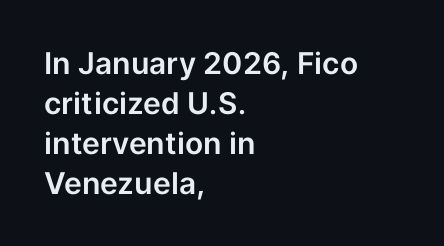
Q: Is the text italic (slanted)? A: No, it is upright.
Q: Is the typeface a serif or a sans-serif typeface? A: Sans-serif.
Q: Is the text underlined? A: No.
Q: How is the paragraph aligned? A: Left-aligned.
Q: Is the spacing between letters normal or unusually wide? A: Normal.
Q: Is the spacing between lines tight, normal or loose? A: Normal.
Q: Width (condensed, normal, or wide)? A: Normal.
Q: Stroke contrast? A: Low.
Q: x-height? A: Medium.
Q: Monospaced? A: No.
